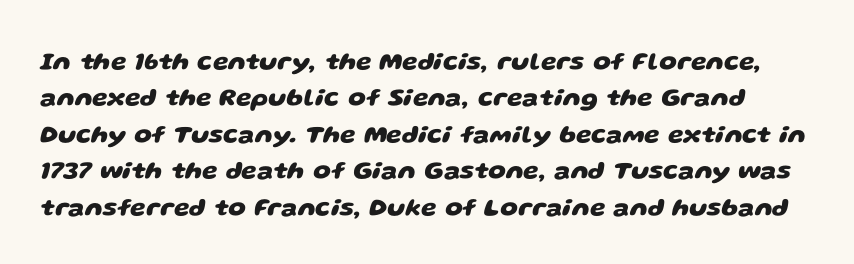
{"bold": "yes", "underline": "no", "line_spacing": "normal", "line_spacing_ratio": 1.46, "letter_spacing": "normal", "letter_spacing_em": 0.0, "glyph_px": 25}
